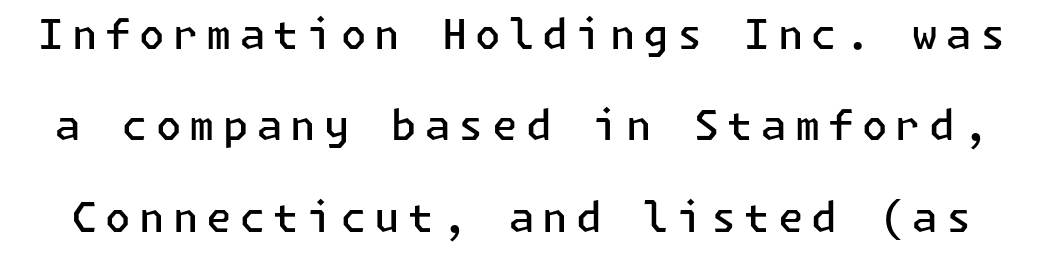
{"serif": "no", "italic": "no", "bold": "semi", "weight": "semibold", "width": "normal", "stroke_contrast": "low", "x_height": "medium", "underline": "no", "line_spacing": "loose", "line_spacing_ratio": 2.23, "letter_spacing": "wide", "letter_spacing_em": 0.2, "glyph_px": 41}
